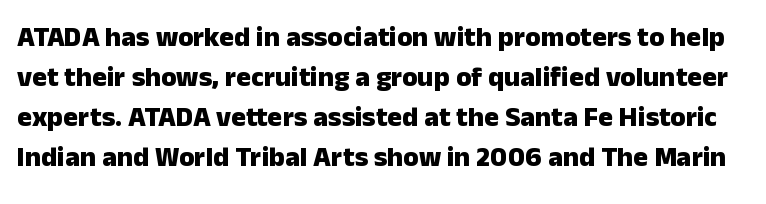
The image shows 28 px heavy sans-serif type, upright; set normal line spacing (1.43x), normal letter spacing, not underlined; low stroke contrast and a medium x-height.
